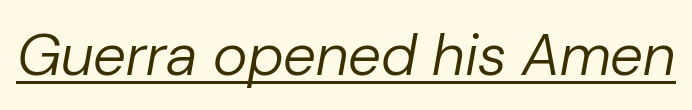
{"italic": "yes", "lean": "right", "slant_degrees": 10, "bold": "no", "weight": "regular", "width": "normal", "stroke_contrast": "low", "x_height": "medium", "monospaced": "no", "underline": "yes", "letter_spacing": "normal", "letter_spacing_em": 0.0, "glyph_px": 59}
